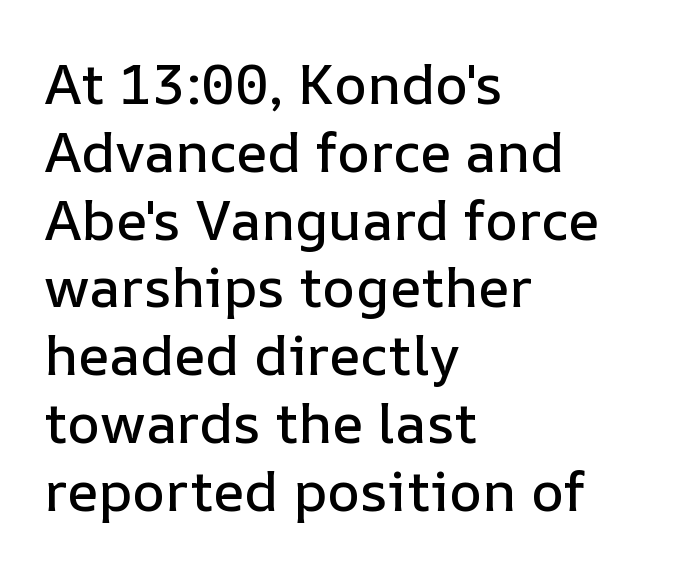
Q: Is the text italic (slanted)? A: No, it is upright.
Q: Is the text underlined? A: No.
Q: How is the paragraph aligned? A: Left-aligned.
Q: Is the spacing between letters normal or unusually wide? A: Normal.
Q: Width (condensed, normal, or wide)? A: Normal.
Q: Stroke contrast? A: Low.
Q: x-height? A: Medium.
Q: Monospaced? A: No.
